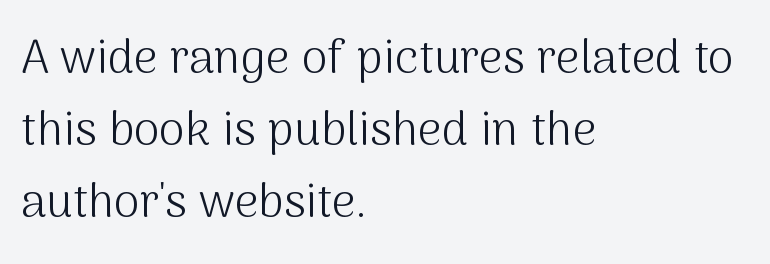
Q: Is the text bold? A: No.
Q: Is the text italic (slanted)? A: No, it is upright.
Q: Is the typeface a serif or a sans-serif typeface? A: Sans-serif.
Q: Is the text underlined? A: No.
Q: How is the paragraph aligned? A: Left-aligned.
Q: Is the spacing between letters normal or unusually wide? A: Normal.
Q: Is the spacing between lines tight, normal or loose? A: Normal.
Q: Width (condensed, normal, or wide)? A: Normal.
Q: Stroke contrast? A: Medium.
Q: x-height? A: Medium.
Q: Monospaced? A: No.
